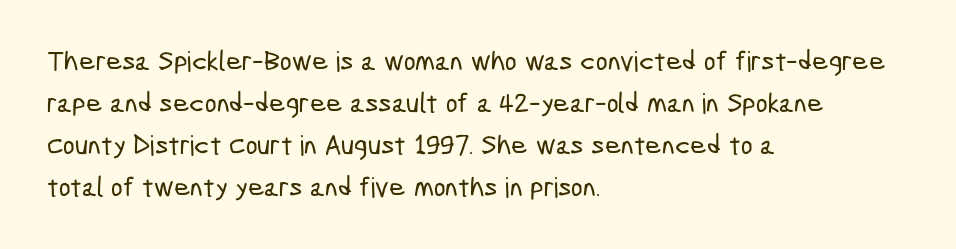
Glance below the letters and you will spot only blank space. Is there much room between lines? A standard amount, neither cramped nor airy. You could not count columns in this text — the font is proportionally spaced. Regarding serifs, this sample does without them. The lines are quadded left. Spacing between characters is what you'd get straight out of the box.
